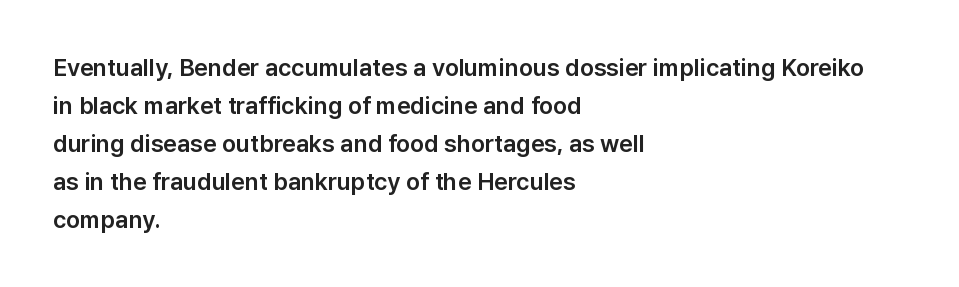
Q: Is the text italic (slanted)? A: No, it is upright.
Q: Is the text underlined? A: No.
Q: How is the paragraph aligned? A: Left-aligned.
Q: Is the spacing between letters normal or unusually wide? A: Normal.
Q: Is the spacing between lines tight, normal or loose? A: Normal.
